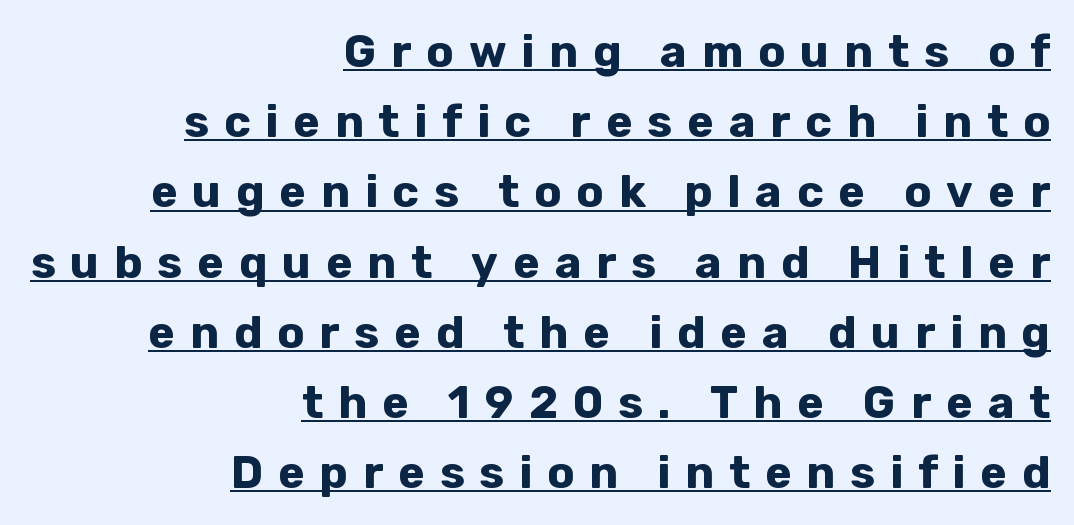
{"serif": "no", "italic": "no", "bold": "yes", "weight": "bold", "width": "normal", "stroke_contrast": "low", "x_height": "medium", "monospaced": "no", "underline": "yes", "align": "right", "line_spacing": "normal", "line_spacing_ratio": 1.56, "letter_spacing": "wide", "letter_spacing_em": 0.33, "glyph_px": 45}
